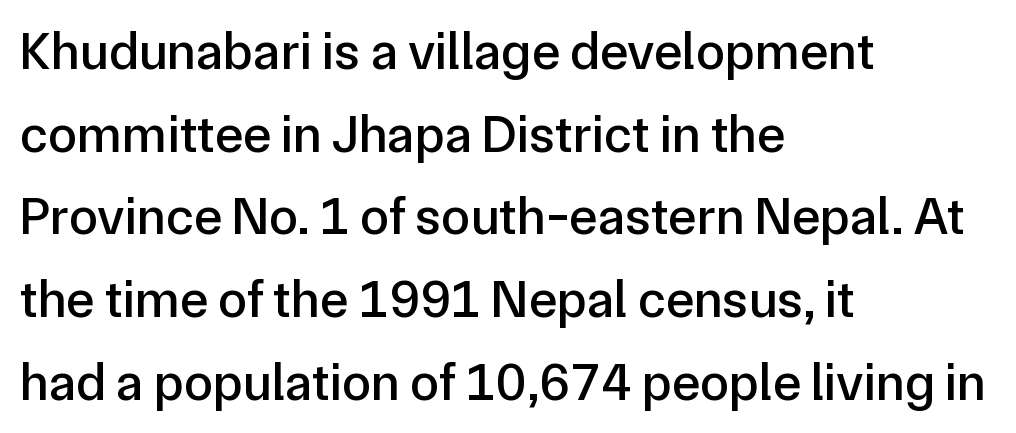
Unmarked baselines from the first word to the last. Leftover space on each line is placed entirely after the last word. No feet cap the strokes, marking this as sans-serif type. Glyph-to-glyph distance matches everyday printed text.
